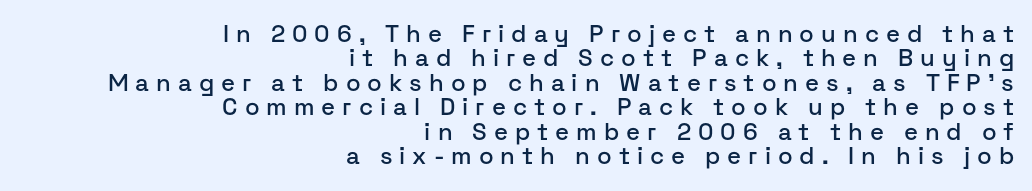
Q: Is the text italic (slanted)? A: No, it is upright.
Q: Is the text underlined? A: No.
Q: How is the paragraph aligned? A: Right-aligned.
Q: Is the spacing between letters normal or unusually wide? A: Unusually wide.
Q: Is the spacing between lines tight, normal or loose? A: Tight.
